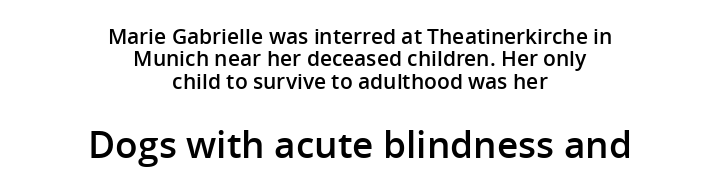
The specimen reads as upright at a glance. This sample uses plain, unmodified letter spacing. Centered paragraph, ragged on both sides. Classification — sans serif. Leading: reduced.
